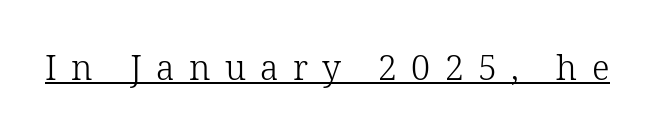
{"serif": "yes", "italic": "no", "bold": "no", "weight": "light", "width": "normal", "stroke_contrast": "low", "x_height": "medium", "monospaced": "no", "underline": "yes", "letter_spacing": "wide", "letter_spacing_em": 0.42, "glyph_px": 34}
